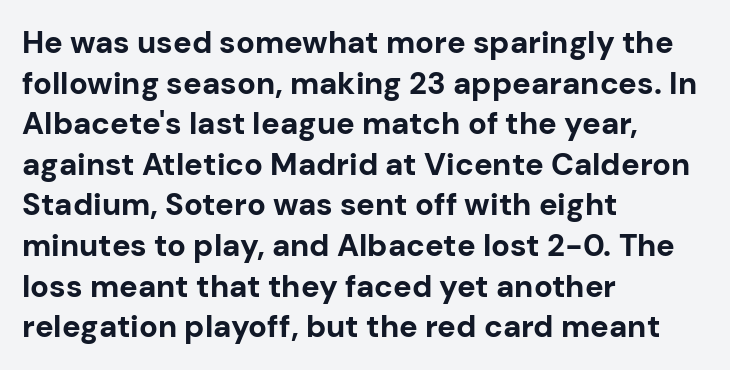
The image shows 31 px bold sans-serif type, upright; set left-aligned, normal line spacing (1.31x), normal letter spacing, not underlined; low stroke contrast and a medium x-height.
